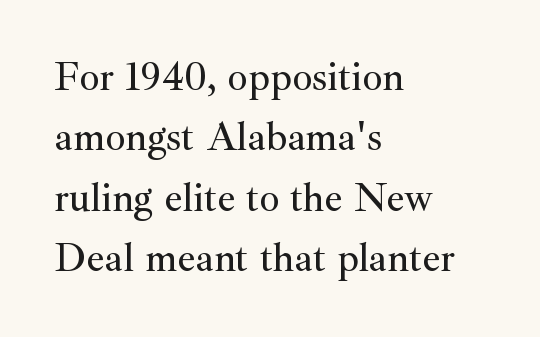
To sum up the face: it has serifs. One-word summary of the alignment: left. The designer left line spacing at the default. The specimen reads as upright at a glance.
